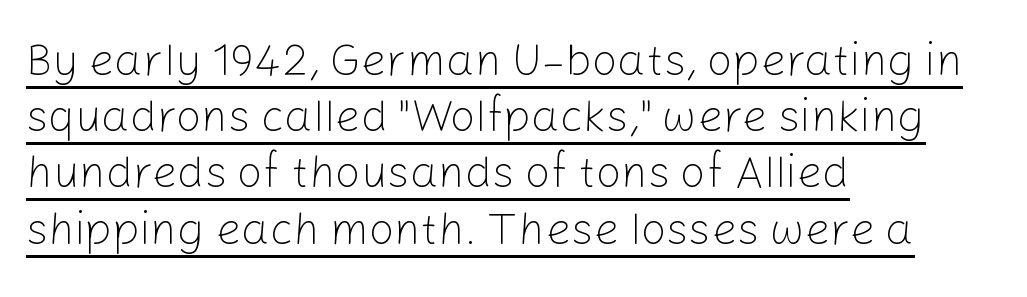
Decoration check: the copy is underlined. Check where the strokes stop: nothing finishes them off — pure sans. These lines stack with their left ends in a neat column. This sample uses plain, unmodified letter spacing. This is the regular roman posture of the typeface.
